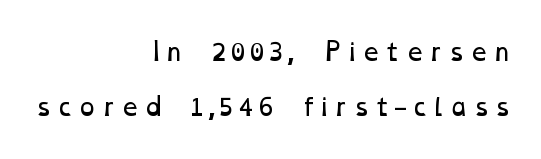
The image shows 24 px text type; set right-aligned, loose line spacing (2.31x), not underlined.
